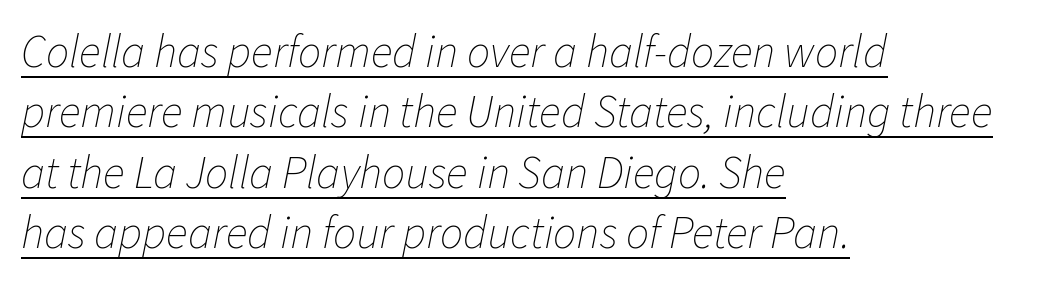
This sample keeps an unexceptional amount of space between lines. The strokes carry an ordinary text weight at most. The letterforms sit shoulder to shoulder at normal distance. Note the varied advance widths — an 'i' is clearly narrower than an 'm'. Notice how the passage keeps a crisp vertical edge on the left only. Somebody hit Ctrl+U on this one — the words are underlined.
